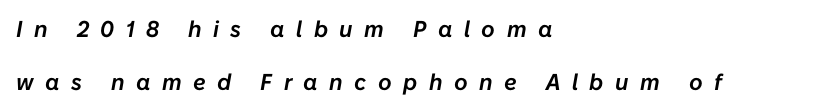
If you drew a line through each stem, it would be angled. Spacing between characters has been opened up far beyond the box default. The line-height multiplier appears high, well above default. Words float on clear page, feet unadorned. The lines are quadded left.
